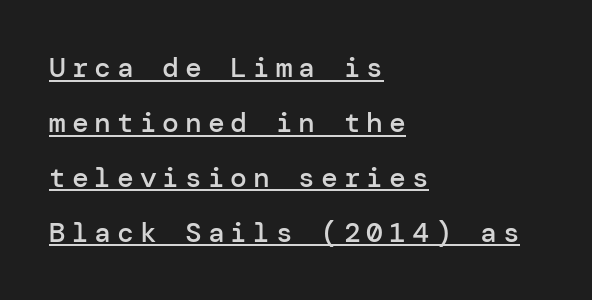
Compared with a centered layout, this one pins lines to the left instead. The horizontal fit of the characters is loose and conspicuously gappy. The block of text is sparse from top to bottom, with ample space between rows. The lettering stays uniformly vertical, giving the passage a roman look.
